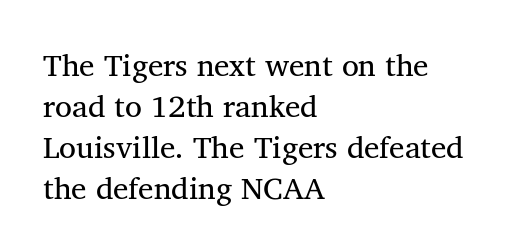
The image shows 31 px serif type, upright; set left-aligned, normal line spacing (1.32x), normal letter spacing, not underlined; medium stroke contrast and a medium x-height.
